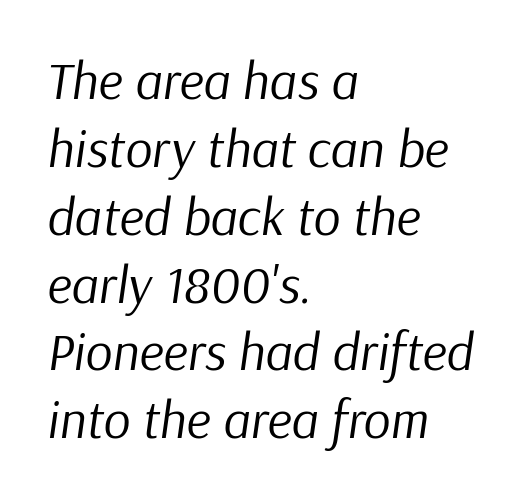
The image shows 53 px regular-weight type, italic (leaning right); set left-aligned, normal line spacing (1.28x), normal letter spacing, not underlined; low stroke contrast and a medium x-height.
